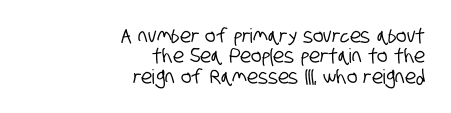
{"underline": "no", "align": "right", "line_spacing": "tight", "line_spacing_ratio": 1.02, "letter_spacing": "normal", "letter_spacing_em": 0.0, "glyph_px": 20}
